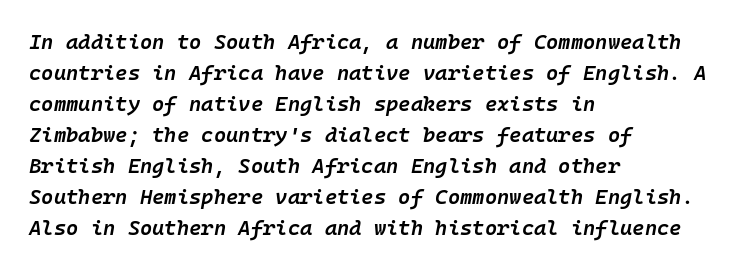
The image shows 21 px text type, italic (leaning right); set left-aligned, normal line spacing (1.48x), normal letter spacing, not underlined.
